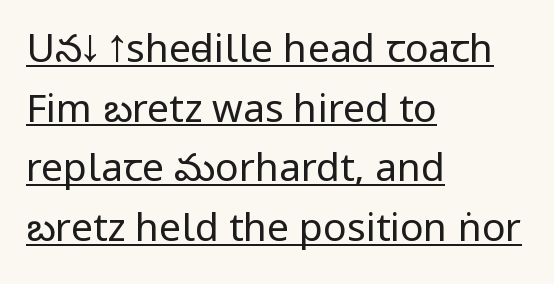
{"serif": "no", "italic": "no", "bold": "no", "weight": "regular", "width": "condensed", "stroke_contrast": "low", "x_height": "large", "monospaced": "no", "underline": "yes", "align": "left", "line_spacing": "normal", "line_spacing_ratio": 1.53, "letter_spacing": "normal", "letter_spacing_em": 0.0, "glyph_px": 39}
